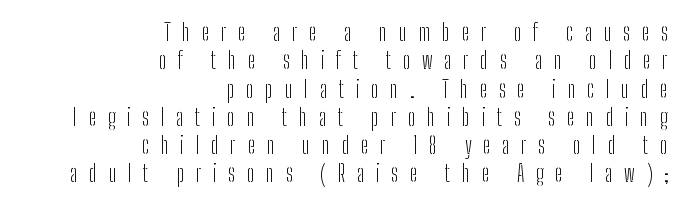
Q: Is the text bold? A: No.
Q: Is the text italic (slanted)? A: No, it is upright.
Q: Is the text underlined? A: No.
Q: How is the paragraph aligned? A: Right-aligned.
Q: Is the spacing between letters normal or unusually wide? A: Unusually wide.
